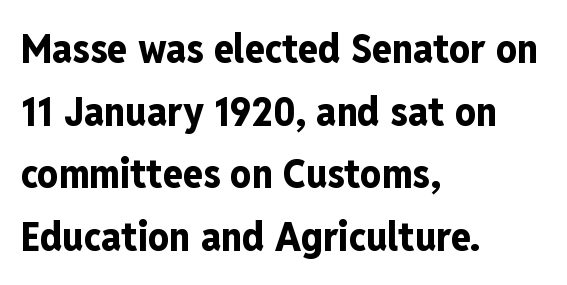
{"serif": "no", "italic": "no", "bold": "yes", "weight": "bold", "width": "condensed", "stroke_contrast": "low", "x_height": "medium", "monospaced": "no", "underline": "no", "align": "left", "line_spacing": "normal", "line_spacing_ratio": 1.53, "letter_spacing": "normal", "letter_spacing_em": 0.0, "glyph_px": 41}
